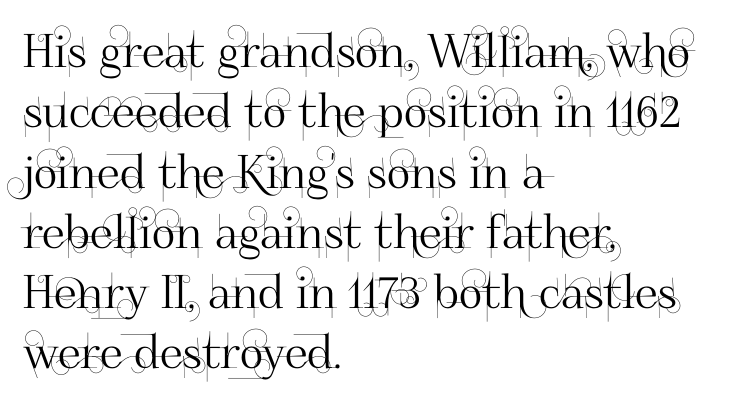
Q: Is the text italic (slanted)? A: No, it is upright.
Q: Is the typeface a serif or a sans-serif typeface? A: Sans-serif.
Q: Is the text underlined? A: No.
Q: How is the paragraph aligned? A: Left-aligned.
Q: Is the spacing between letters normal or unusually wide? A: Normal.
Q: Is the spacing between lines tight, normal or loose? A: Normal.
Q: Width (condensed, normal, or wide)? A: Normal.
Q: Stroke contrast? A: High.
Q: x-height? A: Small.
Q: Monospaced? A: No.
